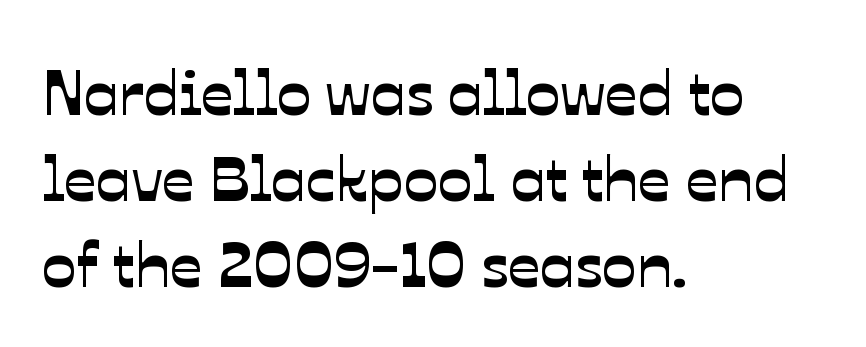
Q: Is the typeface a serif or a sans-serif typeface? A: Sans-serif.
Q: Is the text underlined? A: No.
Q: How is the paragraph aligned? A: Left-aligned.
Q: Is the spacing between letters normal or unusually wide? A: Normal.
Q: Is the spacing between lines tight, normal or loose? A: Normal.
Q: Width (condensed, normal, or wide)? A: Normal.
Q: Stroke contrast? A: Low.
Q: x-height? A: Medium.
Q: Monospaced? A: No.
